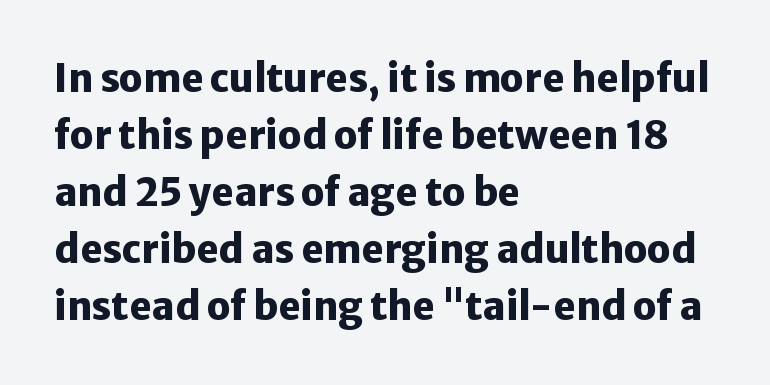
Q: Is the text bold? A: Yes.
Q: Is the text italic (slanted)? A: No, it is upright.
Q: Is the typeface a serif or a sans-serif typeface? A: Sans-serif.
Q: Is the text underlined? A: No.
Q: How is the paragraph aligned? A: Left-aligned.
Q: Is the spacing between letters normal or unusually wide? A: Normal.
Q: Is the spacing between lines tight, normal or loose? A: Normal.
Q: Width (condensed, normal, or wide)? A: Normal.
Q: Stroke contrast? A: Low.
Q: x-height? A: Medium.
Q: Monospaced? A: No.
